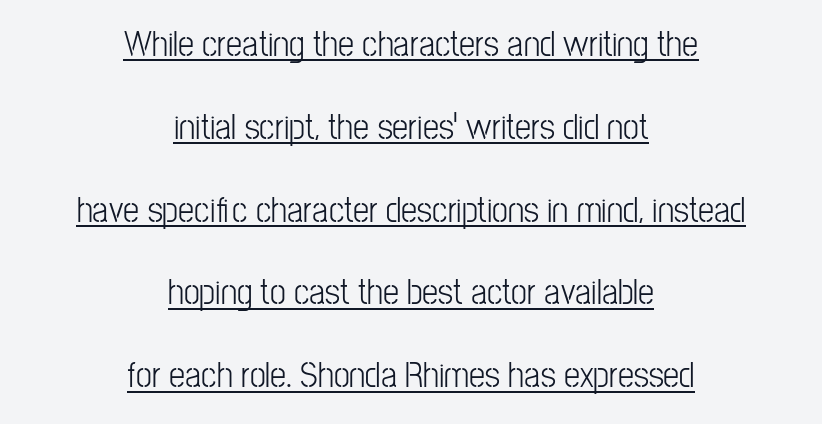
The image shows 36 px light, condensed sans-serif type, upright; set centered, loose line spacing (2.3x), normal letter spacing, underlined; low stroke contrast and a medium x-height.
